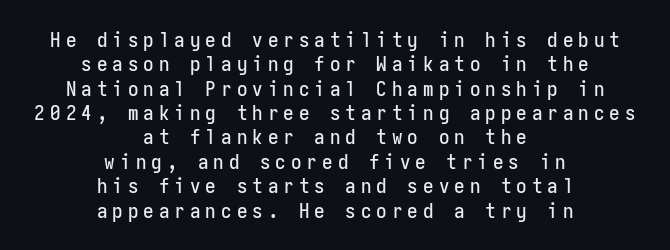
Q: Is the text italic (slanted)? A: No, it is upright.
Q: Is the text underlined? A: No.
Q: How is the paragraph aligned? A: Centered.
Q: Is the spacing between letters normal or unusually wide? A: Unusually wide.
